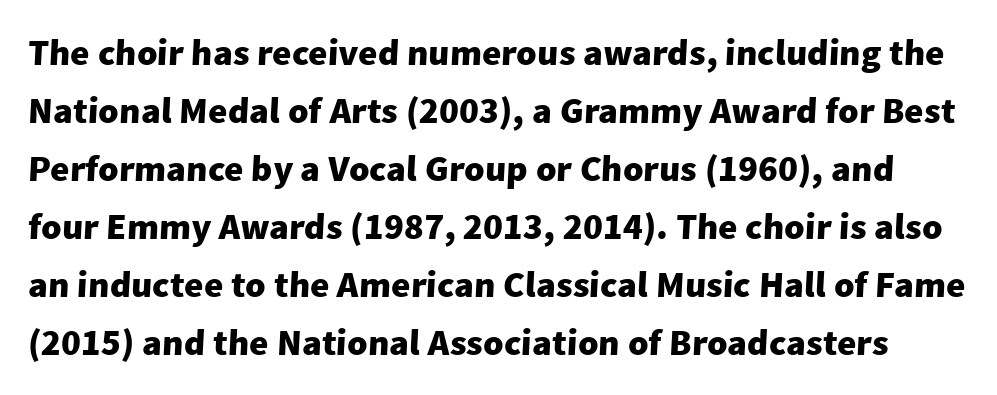
Q: Is the text bold? A: Yes.
Q: Is the typeface a serif or a sans-serif typeface? A: Sans-serif.
Q: Is the text underlined? A: No.
Q: Is the spacing between letters normal or unusually wide? A: Normal.
Q: Is the spacing between lines tight, normal or loose? A: Normal.
Q: Width (condensed, normal, or wide)? A: Normal.
Q: Stroke contrast? A: Low.
Q: x-height? A: Medium.
Q: Monospaced? A: No.
